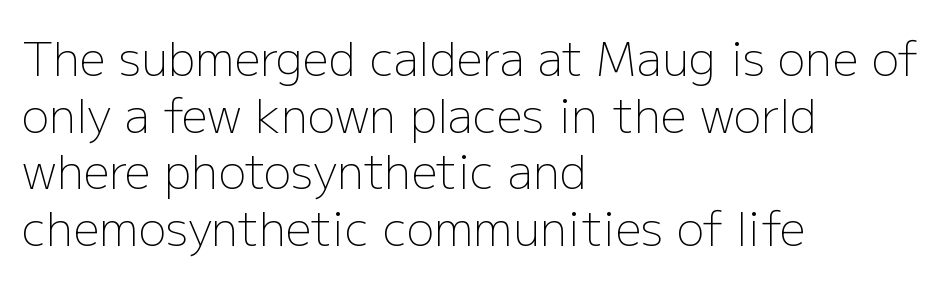
The image shows 46 px light sans-serif type, upright; set left-aligned, line spacing 1.23x, normal letter spacing, not underlined; low stroke contrast and a medium x-height.
